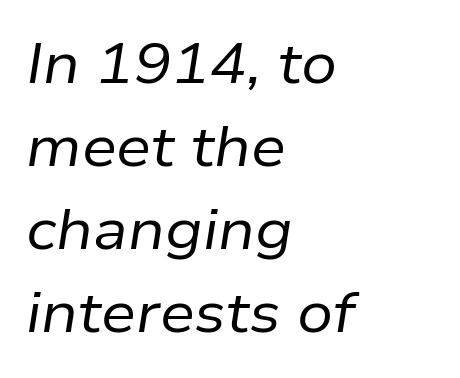
Q: Is the text bold? A: No.
Q: Is the text italic (slanted)? A: Yes, it leans right by about 9 degrees.
Q: Is the text underlined? A: No.
Q: How is the paragraph aligned? A: Left-aligned.
Q: Is the spacing between letters normal or unusually wide? A: Normal.
Q: Is the spacing between lines tight, normal or loose? A: Normal.
Q: Width (condensed, normal, or wide)? A: Normal.
Q: Stroke contrast? A: Low.
Q: x-height? A: Medium.
Q: Monospaced? A: No.
